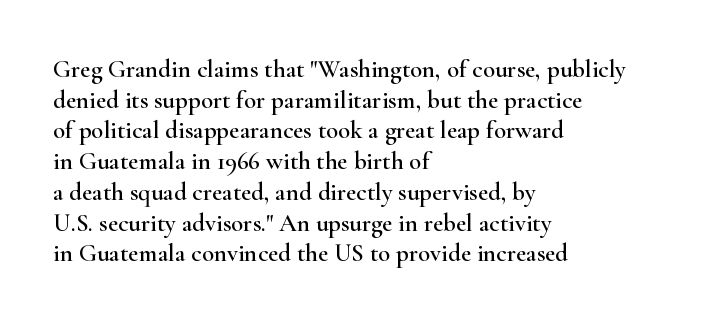
Which margin do the lines hug? The left one — the right edge is uneven. Bare-footed words on every line. Here the glyphs are tracked normally, forming tight word shapes. Does the lettering tilt? It doesn't — this is upright.
